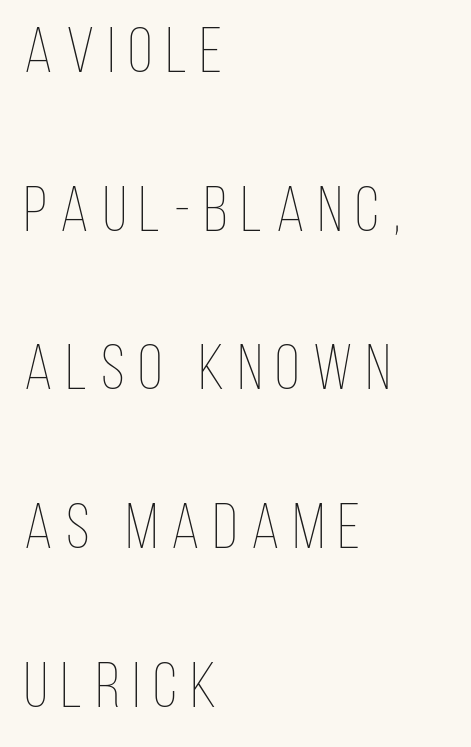
{"italic": "no", "bold": "no", "weight": "thin", "width": "condensed", "stroke_contrast": "low", "x_height": "large", "monospaced": "no", "underline": "no", "align": "left", "line_spacing": "loose", "line_spacing_ratio": 2.48, "letter_spacing": "wide", "letter_spacing_em": 0.21, "glyph_px": 64}
